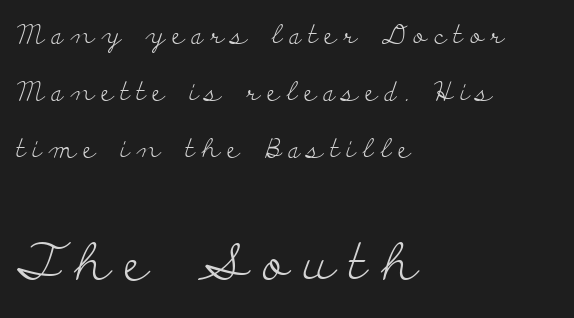
The image shows 51 px light, wide serif type; set left-aligned, loose line spacing (2.2x), unusually wide letter spacing (+0.28 em), not underlined; the second (bottom) block is 1.96x larger; low stroke contrast and a small x-height.
